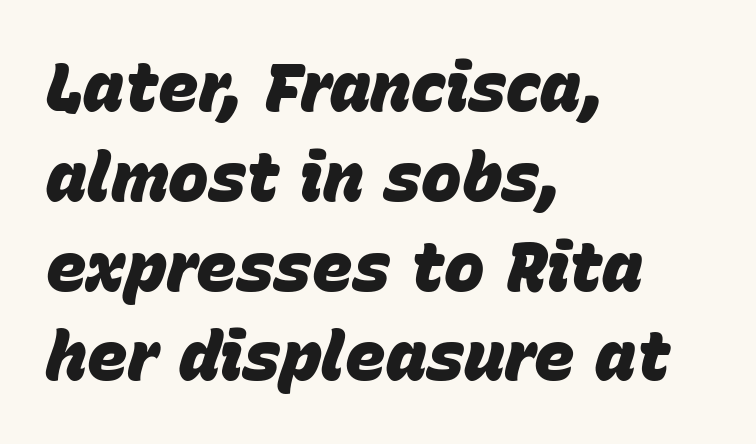
The typography opts for an oblique posture over an upright one. Interline gaps are of average width in this sample. These lines are rendered in a variable-pitch font. The rendering keeps characters at their native spacing. What weight is shown? A full bold with thick strokes. Horizontally, the lines are justified to the leading edge only.
